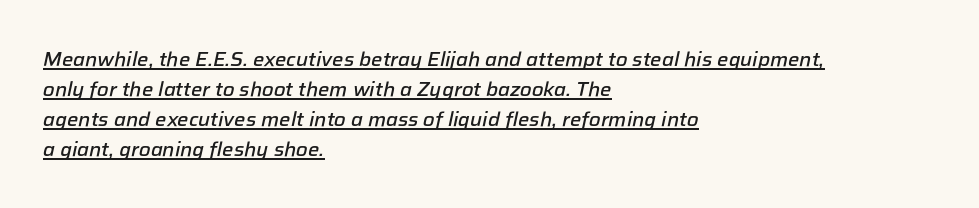
The image shows 20 px text type, italic (leaning right); set left-aligned, normal line spacing (1.5x), normal letter spacing, underlined.
